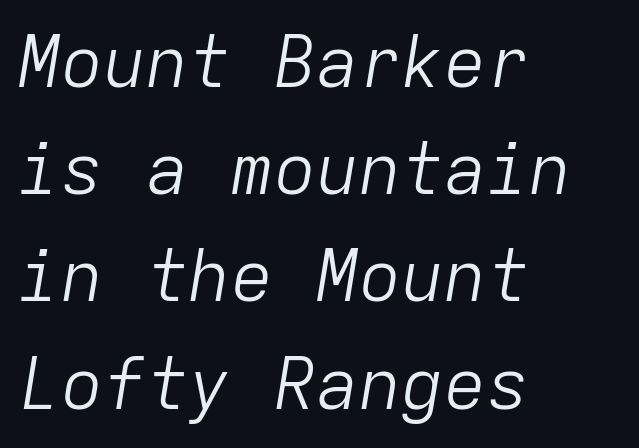
{"italic": "yes", "lean": "right", "slant_degrees": 9, "bold": "no", "weight": "light", "width": "normal", "stroke_contrast": "low", "x_height": "medium", "monospaced": "yes", "underline": "no", "align": "left", "line_spacing": "normal", "line_spacing_ratio": 1.51, "letter_spacing": "normal", "letter_spacing_em": 0.0, "glyph_px": 71}
